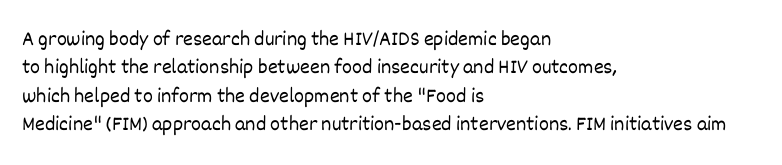
Evenly set lines give the paragraph a standard silhouette. Students, note that the glyphs here touch the page at normal intervals. In terms of posture, this sample is upright. Typeset ragged right — the left edge is the straight one.
